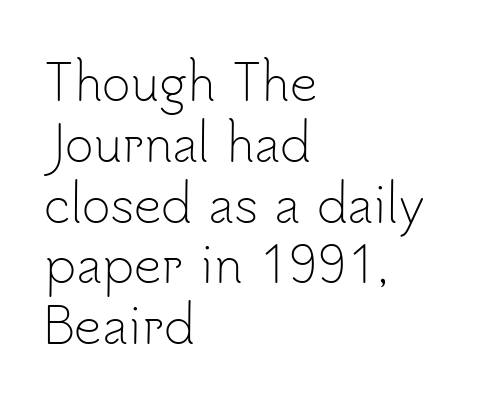
{"serif": "no", "italic": "no", "bold": "no", "weight": "light", "width": "normal", "stroke_contrast": "low", "x_height": "small", "monospaced": "no", "underline": "no", "align": "left", "line_spacing_ratio": 1.24, "letter_spacing": "normal", "letter_spacing_em": 0.0, "glyph_px": 49}
